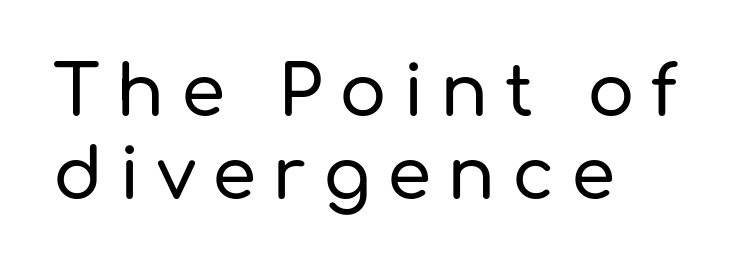
Q: Is the text italic (slanted)? A: No, it is upright.
Q: Is the typeface a serif or a sans-serif typeface? A: Sans-serif.
Q: Is the text underlined? A: No.
Q: How is the paragraph aligned? A: Left-aligned.
Q: Is the spacing between letters normal or unusually wide? A: Unusually wide.
Q: Width (condensed, normal, or wide)? A: Normal.
Q: Stroke contrast? A: Low.
Q: x-height? A: Medium.
Q: Monospaced? A: No.
